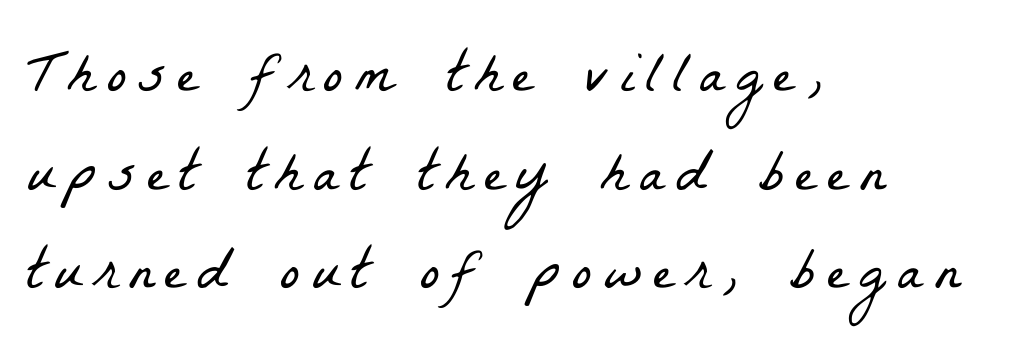
The image shows 59 px light, condensed serif type; set left-aligned, normal line spacing (1.67x), unusually wide letter spacing (+0.2 em), not underlined; low stroke contrast and a medium x-height.
